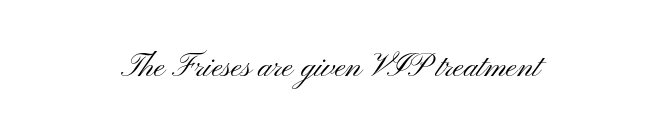
Q: Is the text bold? A: No.
Q: Is the text italic (slanted)? A: Yes.
Q: Is the typeface a serif or a sans-serif typeface? A: Sans-serif.
Q: Is the text underlined? A: No.
Q: How is the paragraph aligned? A: Centered.
Q: Is the spacing between letters normal or unusually wide? A: Normal.
Q: Width (condensed, normal, or wide)? A: Wide.
Q: Stroke contrast? A: Medium.
Q: x-height? A: Small.
Q: Monospaced? A: No.
